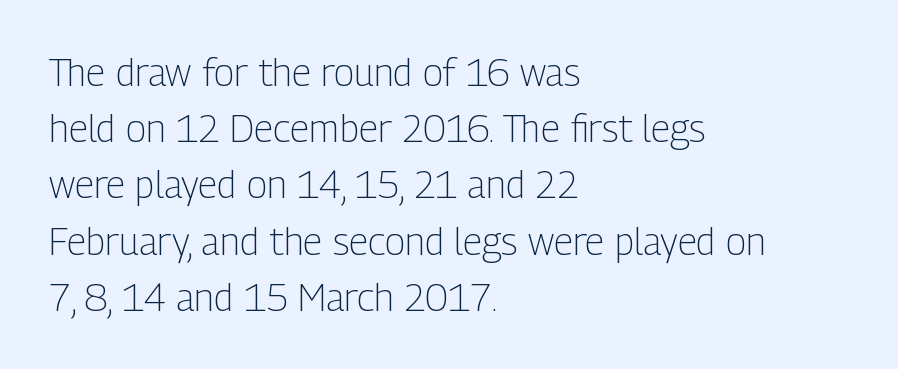
{"serif": "no", "italic": "no", "bold": "no", "weight": "light", "width": "condensed", "stroke_contrast": "low", "x_height": "medium", "monospaced": "no", "underline": "no", "align": "left", "line_spacing": "normal", "line_spacing_ratio": 1.48, "letter_spacing": "normal", "letter_spacing_em": 0.0, "glyph_px": 38}
